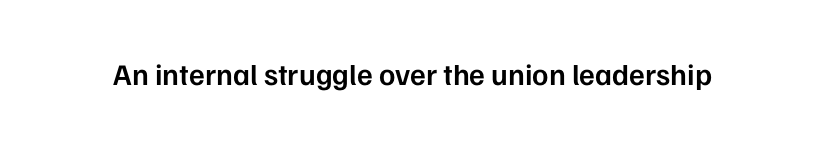
The image shows 30 px semibold sans-serif type, upright; set normal letter spacing, not underlined; low stroke contrast and a medium x-height.
